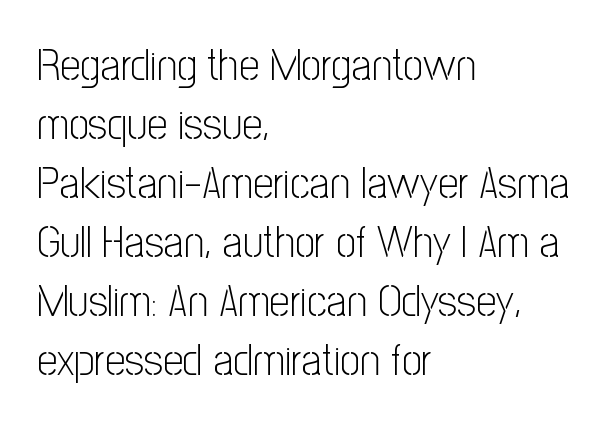
The characters are drawn with everyday or finer stroke widths. Caption: multi-line text, flush left, ragged right. Glyph-to-glyph distance matches everyday printed text. Does the leading feel generous? No, just average. The typography opts for an upright posture over an oblique one.
